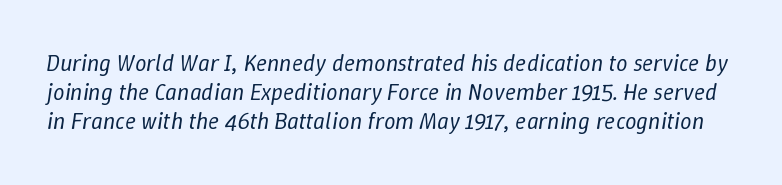
Q: Is the text bold? A: No.
Q: Is the text italic (slanted)? A: Yes, it leans right by about 9 degrees.
Q: Is the text underlined? A: No.
Q: Is the spacing between letters normal or unusually wide? A: Normal.
Q: Is the spacing between lines tight, normal or loose? A: Normal.
